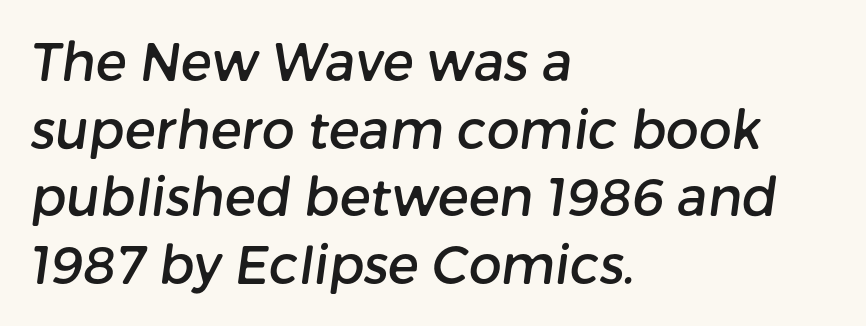
The image shows 52 px sans-serif type; set left-aligned, normal line spacing (1.3x), normal letter spacing, not underlined; low stroke contrast and a medium x-height.
